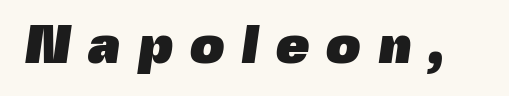
{"serif": "no", "bold": "yes", "weight": "heavy", "width": "normal", "x_height": "medium", "monospaced": "no", "underline": "no", "letter_spacing": "wide", "letter_spacing_em": 0.31, "glyph_px": 54}
